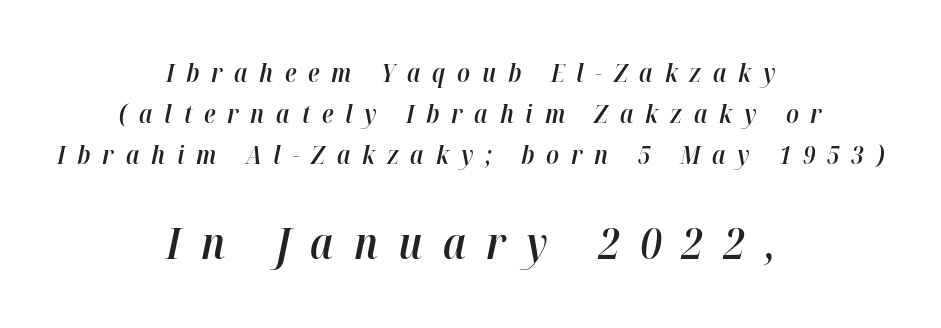
A student would call this center alignment; a typographer would say set centered. The passage shown is not underscored anywhere. Italic? Definitely — the glyphs are oblique. This block has exactly the height ordinary leading produces.
